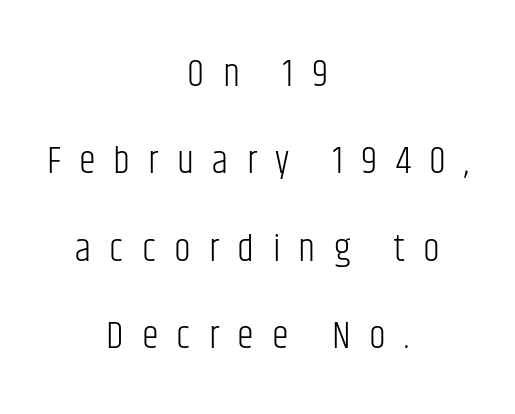
Q: Is the text bold? A: No.
Q: Is the text italic (slanted)? A: No, it is upright.
Q: Is the typeface a serif or a sans-serif typeface? A: Sans-serif.
Q: Is the text underlined? A: No.
Q: How is the paragraph aligned? A: Centered.
Q: Is the spacing between letters normal or unusually wide? A: Unusually wide.
Q: Is the spacing between lines tight, normal or loose? A: Loose.
Q: Width (condensed, normal, or wide)? A: Condensed.
Q: Stroke contrast? A: Low.
Q: x-height? A: Large.
Q: Monospaced? A: No.
